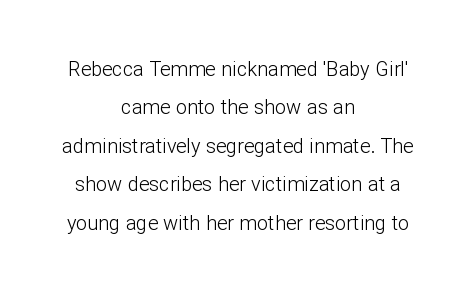
The image shows 20 px text type, upright; set centered, loose line spacing (1.92x), normal letter spacing, not underlined.
